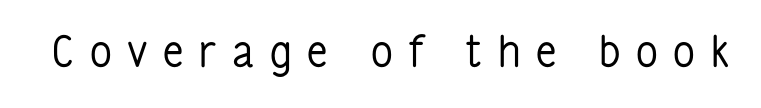
{"serif": "no", "italic": "no", "bold": "no", "weight": "regular", "width": "condensed", "stroke_contrast": "low", "x_height": "medium", "monospaced": "no", "underline": "no", "letter_spacing": "wide", "letter_spacing_em": 0.36, "glyph_px": 43}
